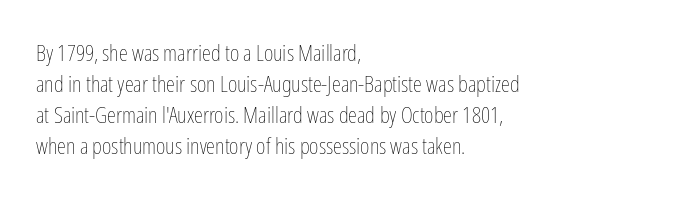
Q: Is the text bold? A: No.
Q: Is the text italic (slanted)? A: No, it is upright.
Q: Is the text underlined? A: No.
Q: How is the paragraph aligned? A: Left-aligned.
Q: Is the spacing between letters normal or unusually wide? A: Normal.
Q: Is the spacing between lines tight, normal or loose? A: Normal.
